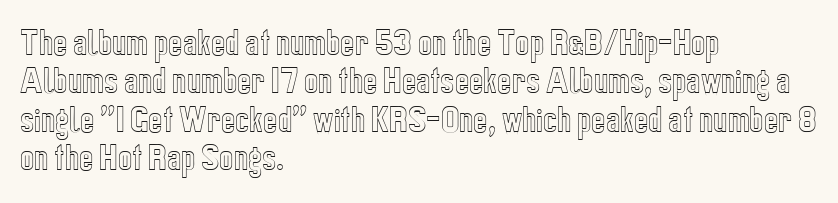
Here the designer chose a conventional face with non-uniform glyph widths. Ordinary non-slanted type is in use. Words appear dense and cohesive because spacing is normal. These lines stack with their left ends in a neat column. Rule under the text: the space is simply empty.
